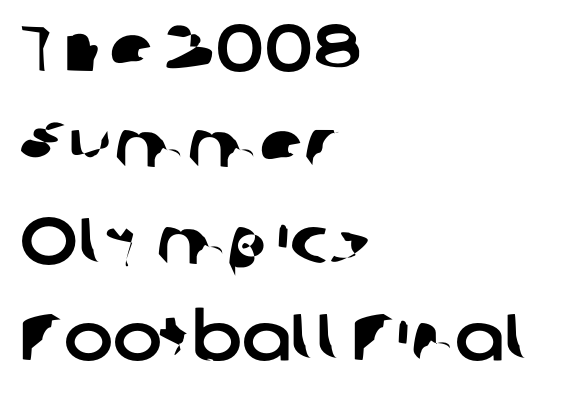
Q: Is the typeface a serif or a sans-serif typeface? A: Sans-serif.
Q: Is the text underlined? A: No.
Q: How is the paragraph aligned? A: Left-aligned.
Q: Is the spacing between letters normal or unusually wide? A: Normal.
Q: Is the spacing between lines tight, normal or loose? A: Normal.
Q: Width (condensed, normal, or wide)? A: Normal.
Q: Stroke contrast? A: Low.
Q: x-height? A: Medium.
Q: Monospaced? A: No.
